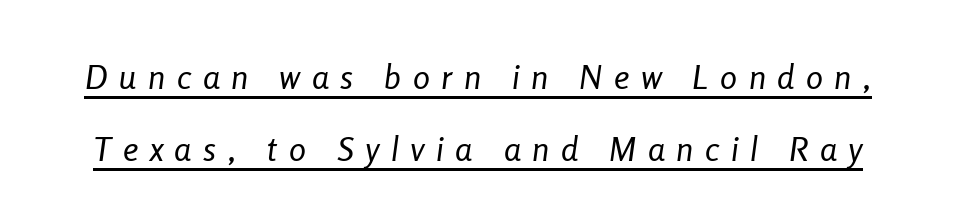
The image shows 34 px regular-weight, condensed type, italic (leaning right); set loose line spacing (2.11x), unusually wide letter spacing (+0.34 em), underlined; low stroke contrast and a medium x-height.
